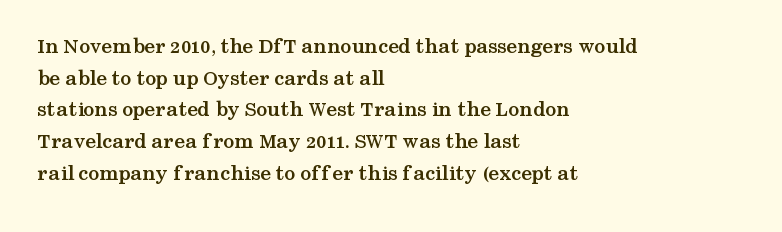
Beneath every word, the page is bare. Successive baselines arrive at the customary interval. It's the straight-up-and-down kind of type. Which margin do the lines hug? The left one — the right edge is uneven. Thick stems and heavy bowls — unmistakably bold.
